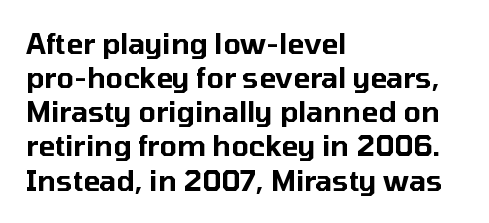
Leftover space on each line is placed entirely after the last word. Default kerning and tracking; the words read as compact shapes. A bare baseline throughout the passage. Looks like regular typesetting: each glyph gets only the width it needs. Stroke terminals: plain, sans-serif.
